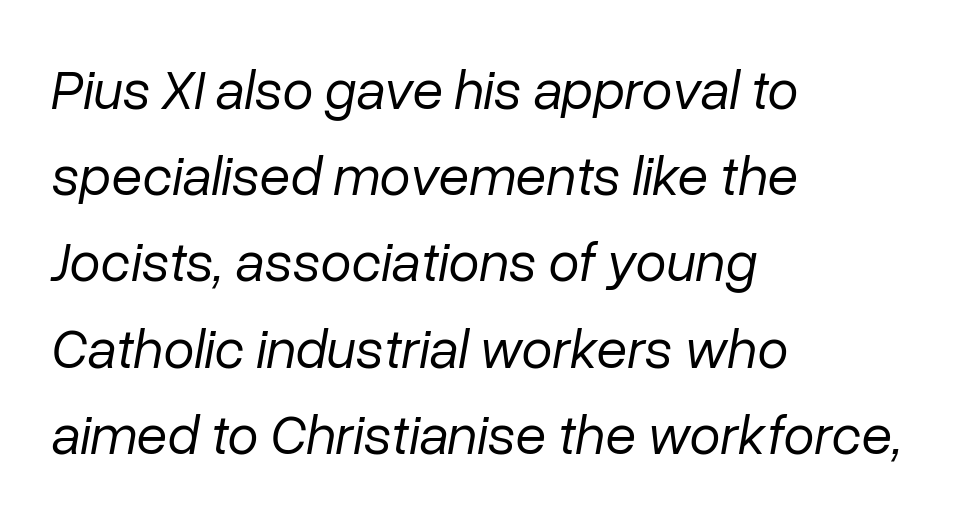
Summary of vertical rhythm: regular, with standard interline spacing. A light-to-regular cut is what we see here. A bare baseline throughout the passage. This sample has the flowing, uneven cadence of proportional lettering. Nothing unusual about the tracking: characters are spaced as the font intends.
